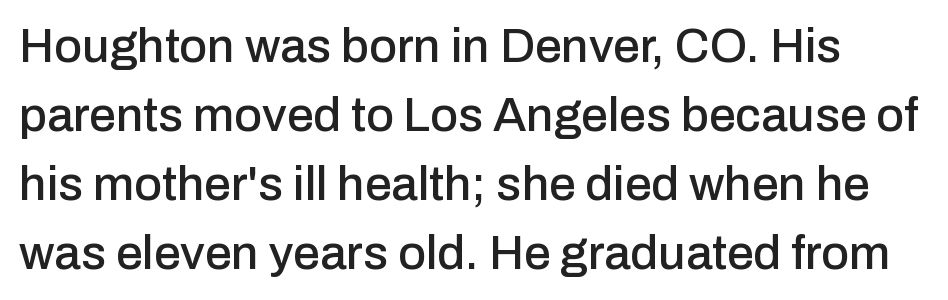
This sample uses plain, unmodified letter spacing. A bare baseline throughout the passage. Interline gaps are of average width in this sample. Quick note: not italic, upright. Each letter's strokes conclude bluntly, with no projecting serifs.
